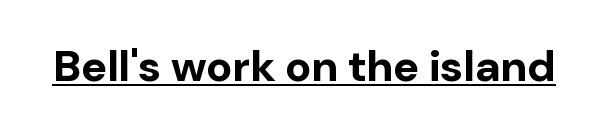
Q: Is the text bold? A: Yes.
Q: Is the text italic (slanted)? A: No, it is upright.
Q: Is the typeface a serif or a sans-serif typeface? A: Sans-serif.
Q: Is the text underlined? A: Yes.
Q: Is the spacing between letters normal or unusually wide? A: Normal.
Q: Width (condensed, normal, or wide)? A: Normal.
Q: Stroke contrast? A: Low.
Q: x-height? A: Medium.
Q: Monospaced? A: No.
